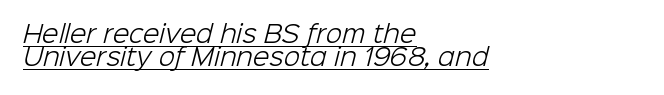
Q: Is the text bold? A: No.
Q: Is the text underlined? A: Yes.
Q: How is the paragraph aligned? A: Left-aligned.
Q: Is the spacing between letters normal or unusually wide? A: Normal.
Q: Is the spacing between lines tight, normal or loose? A: Tight.
